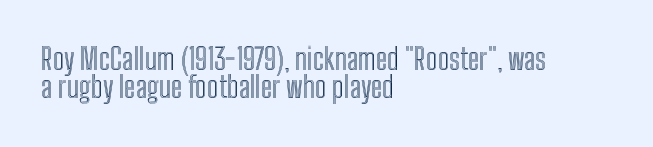
{"italic": "no", "width": "condensed", "x_height": "medium", "monospaced": "no", "underline": "no", "align": "left", "line_spacing": "tight", "line_spacing_ratio": 0.97, "letter_spacing": "normal", "letter_spacing_em": 0.0, "glyph_px": 29}
